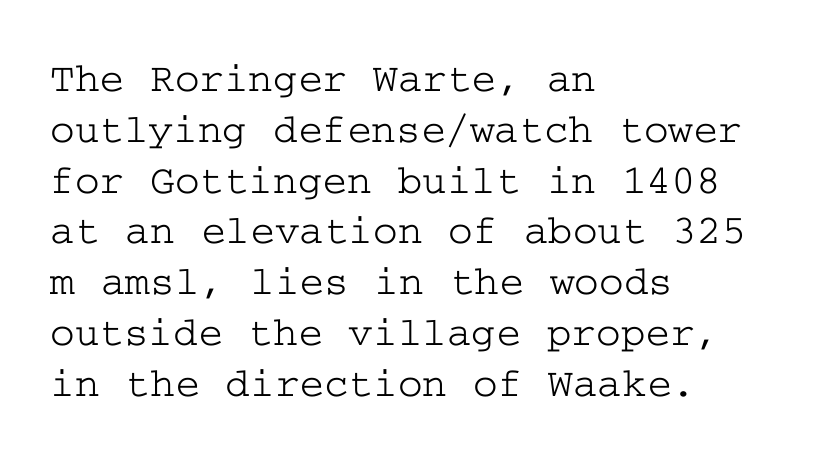
Anything drawn beneath the words? Only blank space. The tracking reads as untouched default to a designer's eye. The lines in this sample share a left origin and differ only in where they stop. Notice how the stems are strictly vertical — no italics here. Type style note: has serifs.
